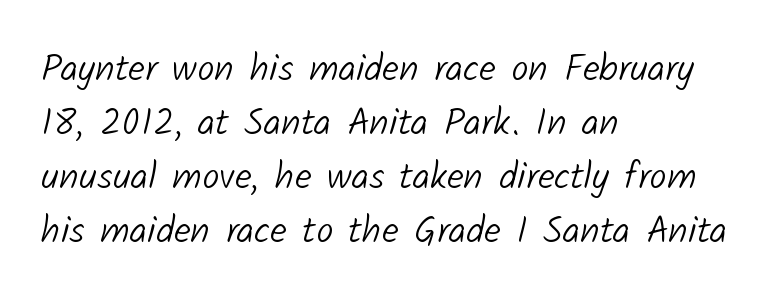
{"serif": "no", "bold": "no", "weight": "light", "width": "normal", "stroke_contrast": "low", "x_height": "medium", "monospaced": "no", "underline": "no", "align": "left", "line_spacing": "normal", "line_spacing_ratio": 1.42, "letter_spacing": "normal", "letter_spacing_em": 0.0, "glyph_px": 38}
